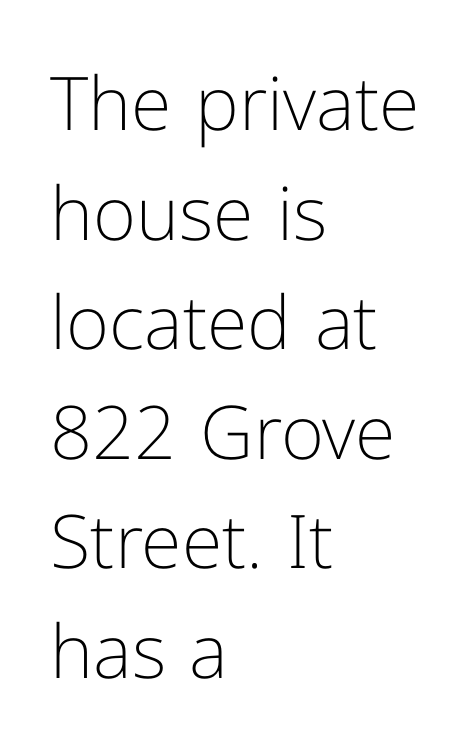
Each letter keeps its own natural width here, so spacing adapts to shape. Weight: in the light-to-regular range. Posture: upright roman. The rendering shows plain stroke endings on the letterforms — a sans-serif design. In CSS terms this would be text-align: left. Leading: standard.
